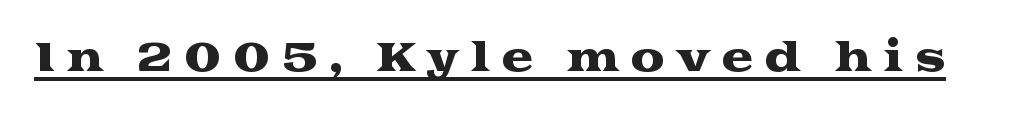
Tall strokes in this sample are plumb rather than angled. Compared with undecorated copy, this sample adds a rule below the words. Is this a fixed-width face? No — the glyphs have proportional, varying widths. The letters are spread apart with noticeably loose tracking. Unlike a clean sans, this face finishes its strokes with serifs.
